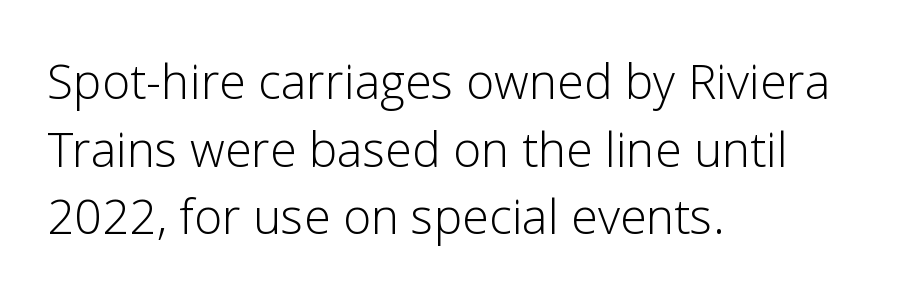
This rendering features lettering with no underline. The letters look calm and open, with moderate or lighter stems. Every stem runs plumb, perpendicular to the baseline. The characters display no serif detailing; their extremities are plain.
